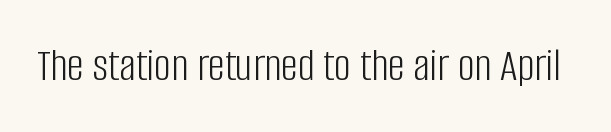
Anything drawn beneath the words? Only blank space. Heaviness? Minimal to ordinary, like unemphasized prose. The type family on display is of the sans-serif kind. You could not count columns in this text — the font is proportionally spaced. Every character sits straight up, as roman type does.
